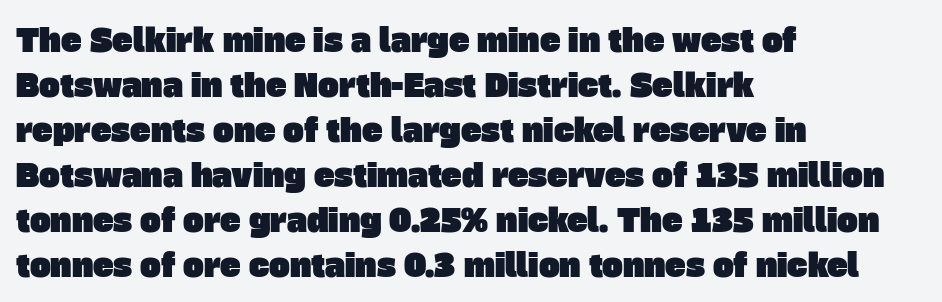
Line starts are locked; line ends wander. Look at the tracking — it's just the regular setting, nothing added. Grotesque or geometric, the face here clearly has no serifs. Whoever set this chose a conventional vertical rhythm.
